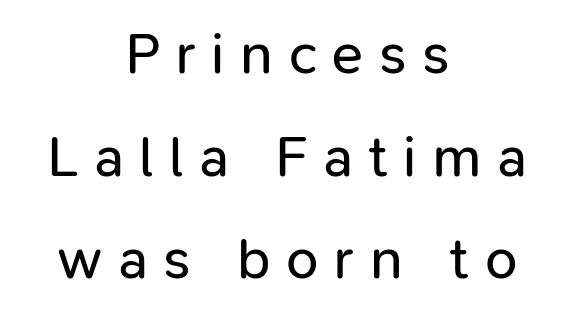
Q: Is the text bold? A: No.
Q: Is the text italic (slanted)? A: No, it is upright.
Q: Is the typeface a serif or a sans-serif typeface? A: Sans-serif.
Q: Is the text underlined? A: No.
Q: How is the paragraph aligned? A: Centered.
Q: Is the spacing between letters normal or unusually wide? A: Unusually wide.
Q: Width (condensed, normal, or wide)? A: Normal.
Q: Stroke contrast? A: Low.
Q: x-height? A: Medium.
Q: Monospaced? A: No.
